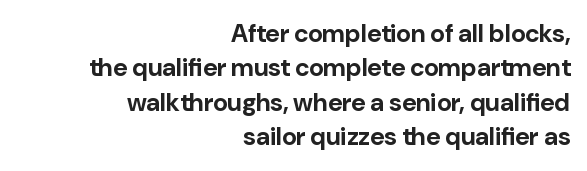
The space directly below the letters is spotless. The space between consecutive lines is moderate. Observe the ordinary spacing: letters are neighbours, not strangers. The rag falls on the left side of this text block. Every stem runs plumb, perpendicular to the baseline.
